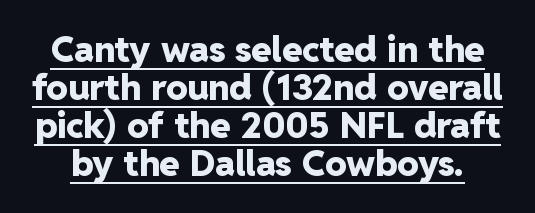
Q: Is the text bold? A: Yes.
Q: Is the text italic (slanted)? A: No, it is upright.
Q: Is the typeface a serif or a sans-serif typeface? A: Sans-serif.
Q: Is the text underlined? A: Yes.
Q: Is the spacing between letters normal or unusually wide? A: Normal.
Q: Is the spacing between lines tight, normal or loose? A: Tight.
Q: Width (condensed, normal, or wide)? A: Normal.
Q: Stroke contrast? A: Low.
Q: x-height? A: Medium.
Q: Monospaced? A: No.
